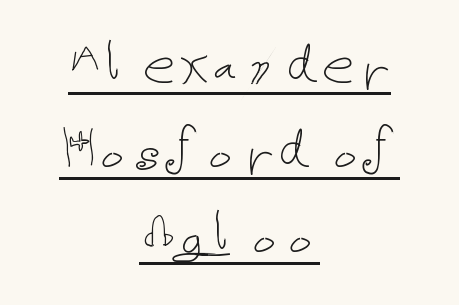
The font sits on the lighter half of the weight spectrum, regular included. Observe the ordinary spacing: letters are neighbours, not strangers. Which margin do the lines hug? Neither — every line sits in the middle. The space between consecutive lines is moderate. Every character sits straight up, as roman type does.
